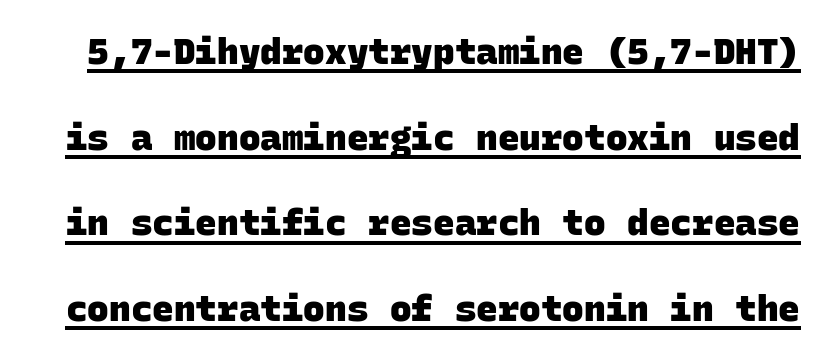
What's the leading like? Stretched, with rows far apart. Spacing verdict: monospaced, one width for all characters. Its strokes are broad and dark, the hallmark of bold type. Characters follow at the spacing the type designer built in. The font family rendered here belongs to the sans-serif group. Caption: lettering with a line underneath.
